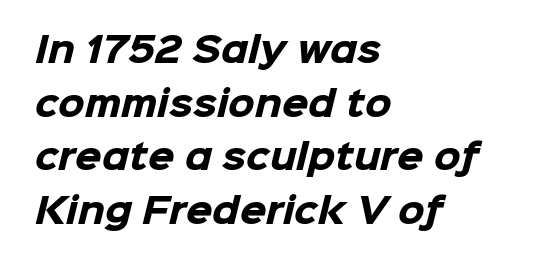
Does the weight exceed regular? Yes, all the way to bold. Each word holds together tightly as a unit, with standard inter-letter gaps. Nothing sits at the stroke ends, so this counts as sans-serif. In CSS terms this would be text-align: left. The passage shown is not underscored anywhere.
